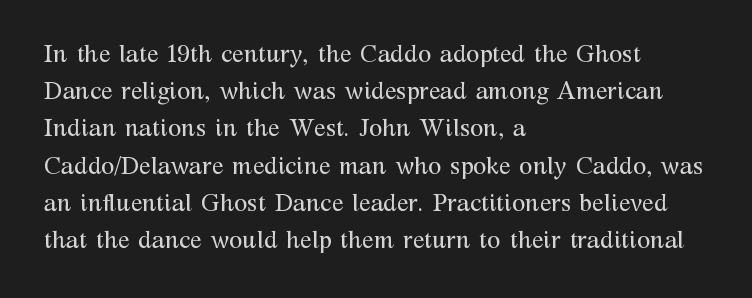
Ordinary non-slanted type is in use. This sample uses plain, unmodified letter spacing. Has an underline been added? It has not. The designer left line spacing at the default. The cut favours lightness, reaching ordinary text weight at its darkest. Layout note: lines flush left.
